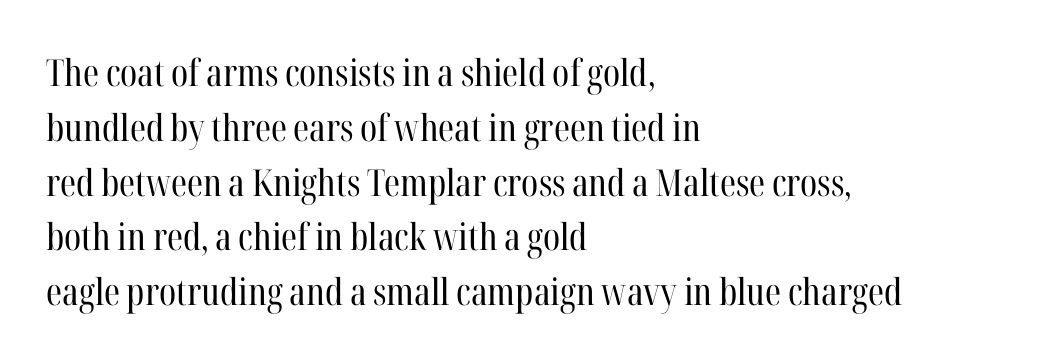
The image shows 37 px regular-weight, condensed serif type, upright; set left-aligned, normal line spacing (1.48x), normal letter spacing, not underlined; high stroke contrast and a medium x-height.
